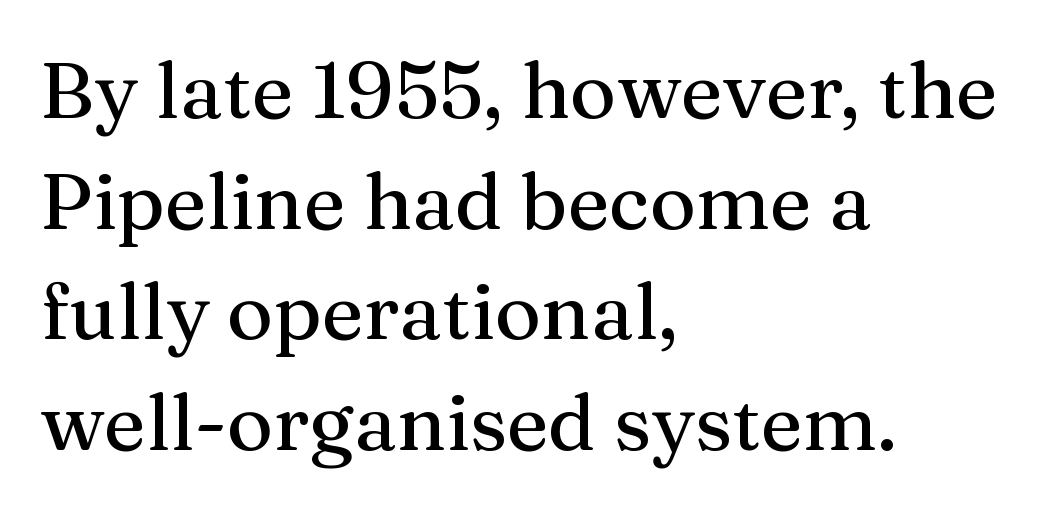
Q: Is the text italic (slanted)? A: No, it is upright.
Q: Is the typeface a serif or a sans-serif typeface? A: Serif.
Q: Is the text underlined? A: No.
Q: How is the paragraph aligned? A: Left-aligned.
Q: Is the spacing between letters normal or unusually wide? A: Normal.
Q: Is the spacing between lines tight, normal or loose? A: Normal.
Q: Width (condensed, normal, or wide)? A: Normal.
Q: Stroke contrast? A: Medium.
Q: x-height? A: Medium.
Q: Monospaced? A: No.
